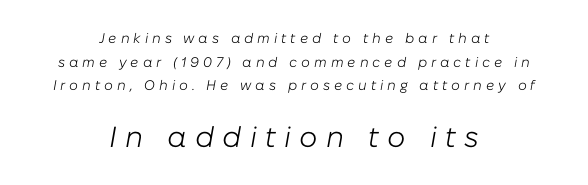
The image shows 29 px light type, italic (leaning right); set centered, normal line spacing (1.68x), unusually wide letter spacing (+0.28 em), not underlined; the second (bottom) block is 2.07x larger; low stroke contrast and a medium x-height.
